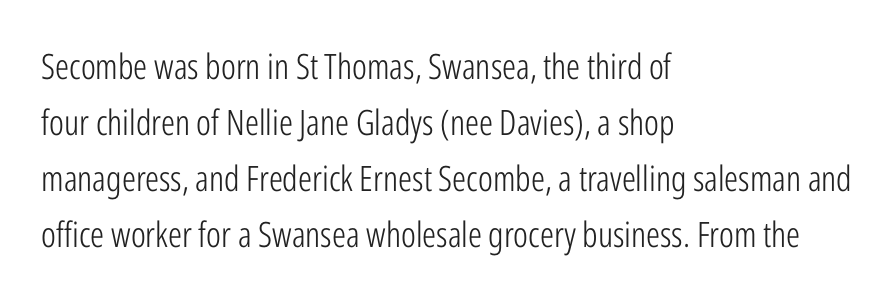
{"serif": "no", "italic": "no", "bold": "no", "weight": "light", "width": "condensed", "stroke_contrast": "low", "x_height": "medium", "monospaced": "no", "underline": "no", "align": "left", "line_spacing": "normal", "line_spacing_ratio": 1.6, "letter_spacing": "normal", "letter_spacing_em": 0.0, "glyph_px": 35}
